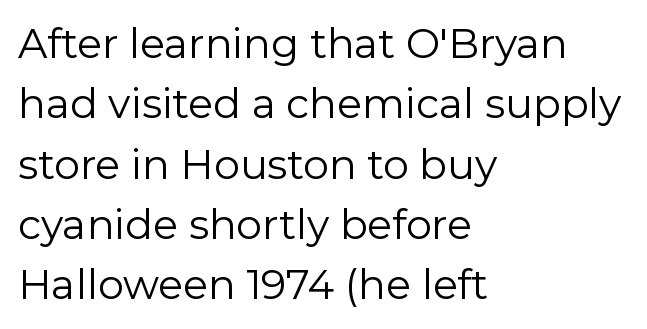
Q: Is the text bold? A: No.
Q: Is the text italic (slanted)? A: No, it is upright.
Q: Is the typeface a serif or a sans-serif typeface? A: Sans-serif.
Q: Is the text underlined? A: No.
Q: How is the paragraph aligned? A: Left-aligned.
Q: Is the spacing between letters normal or unusually wide? A: Normal.
Q: Is the spacing between lines tight, normal or loose? A: Normal.
Q: Width (condensed, normal, or wide)? A: Normal.
Q: Stroke contrast? A: Low.
Q: x-height? A: Medium.
Q: Monospaced? A: No.
